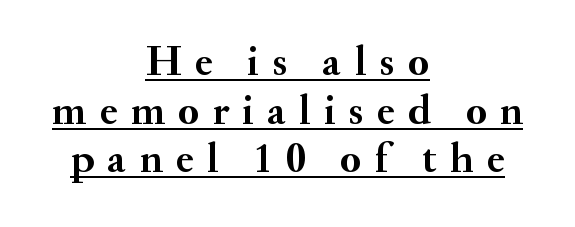
The image shows 42 px semibold serif type, upright; set centered, line spacing 1.16x, unusually wide letter spacing (+0.32 em), underlined; medium stroke contrast and a small x-height.
